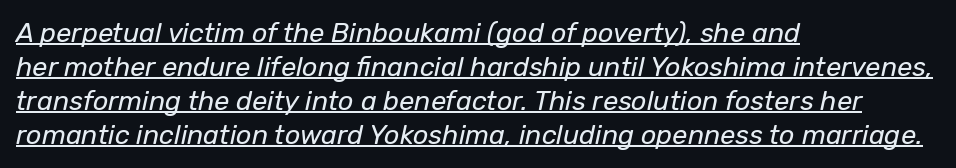
Q: Is the text bold? A: No.
Q: Is the text italic (slanted)? A: Yes, it leans right by about 12 degrees.
Q: Is the text underlined? A: Yes.
Q: How is the paragraph aligned? A: Left-aligned.
Q: Is the spacing between letters normal or unusually wide? A: Normal.
Q: Is the spacing between lines tight, normal or loose? A: Normal.
